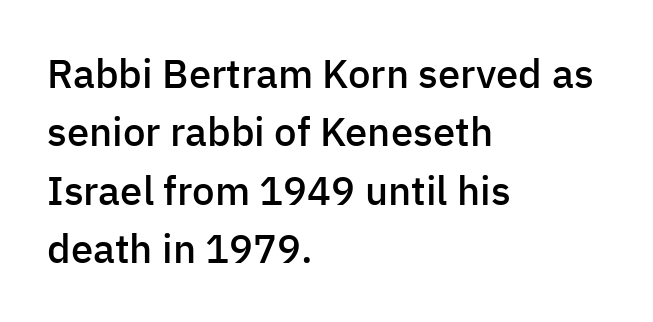
The image shows 40 px semibold sans-serif type, upright; set left-aligned, normal line spacing (1.46x), normal letter spacing, not underlined; low stroke contrast and a medium x-height.
